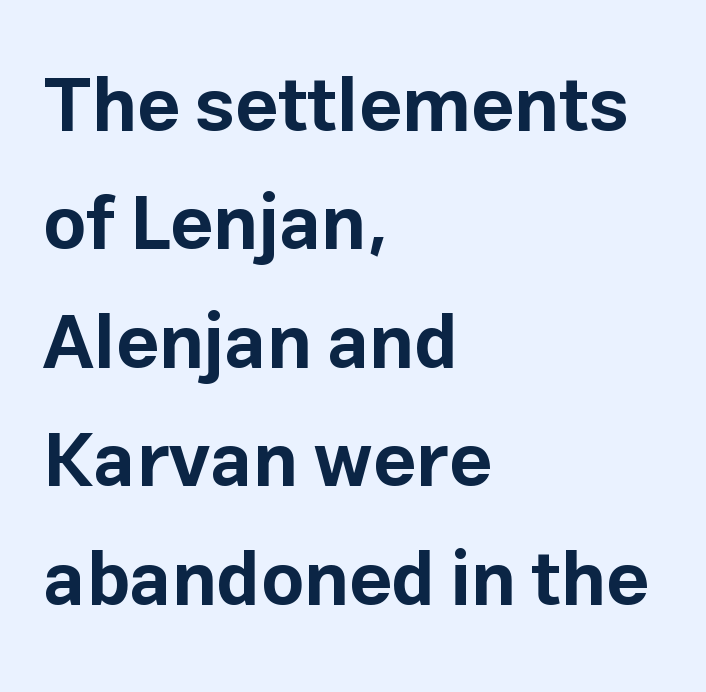
{"serif": "no", "italic": "no", "bold": "yes", "weight": "bold", "width": "normal", "stroke_contrast": "low", "x_height": "medium", "monospaced": "no", "underline": "no", "align": "left", "line_spacing": "normal", "line_spacing_ratio": 1.58, "letter_spacing": "normal", "letter_spacing_em": 0.0, "glyph_px": 75}
